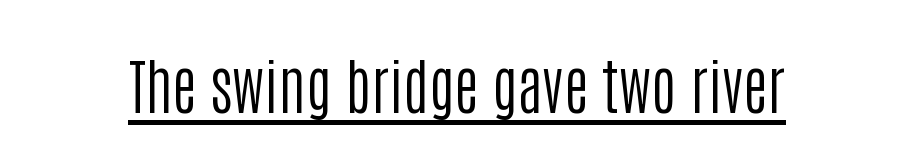
{"serif": "no", "italic": "no", "bold": "no", "weight": "regular", "width": "condensed", "stroke_contrast": "low", "x_height": "large", "monospaced": "no", "underline": "yes", "letter_spacing": "normal", "letter_spacing_em": 0.0, "glyph_px": 61}
